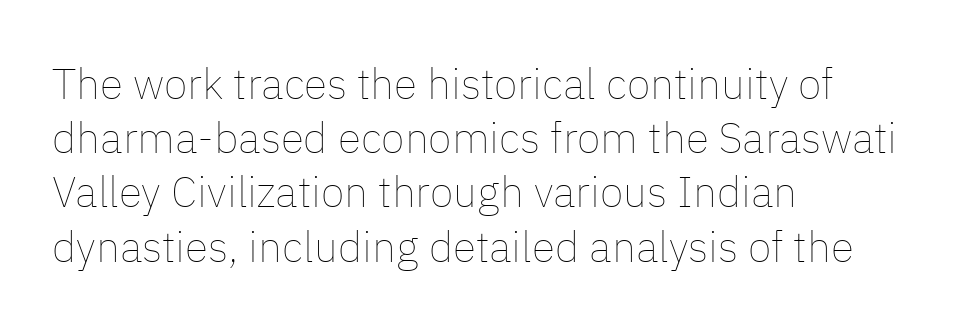
The image shows 43 px thin type, upright; set left-aligned, normal line spacing (1.26x), normal letter spacing, not underlined; low stroke contrast and a medium x-height.
